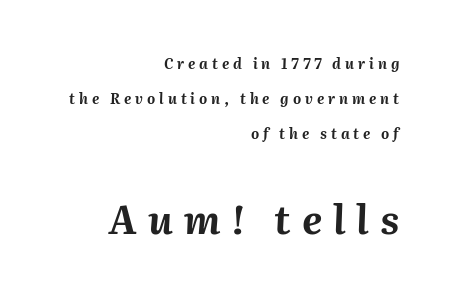
{"italic": "yes", "lean": "right", "slant_degrees": 2, "bold": "yes", "weight": "bold", "width": "normal", "stroke_contrast": "medium", "x_height": "medium", "monospaced": "no", "underline": "no", "align": "right", "line_spacing": "loose", "line_spacing_ratio": 2.49, "letter_spacing": "wide", "letter_spacing_em": 0.28, "larger_block": "second", "size_ratio": 2.79, "glyph_px": 39}
